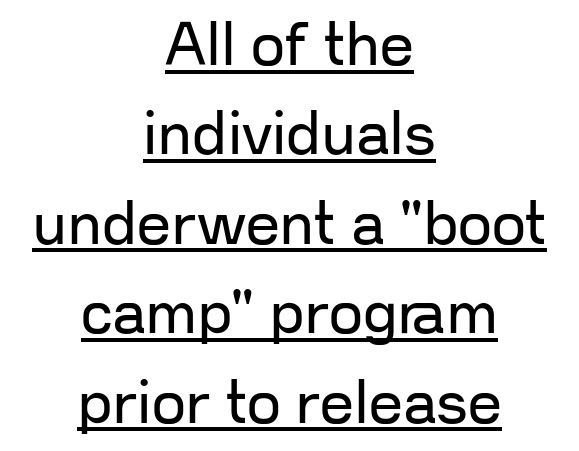
Q: Is the text bold? A: No.
Q: Is the text italic (slanted)? A: No, it is upright.
Q: Is the typeface a serif or a sans-serif typeface? A: Sans-serif.
Q: Is the text underlined? A: Yes.
Q: How is the paragraph aligned? A: Centered.
Q: Is the spacing between letters normal or unusually wide? A: Normal.
Q: Is the spacing between lines tight, normal or loose? A: Normal.
Q: Width (condensed, normal, or wide)? A: Normal.
Q: Stroke contrast? A: Low.
Q: x-height? A: Medium.
Q: Monospaced? A: No.
